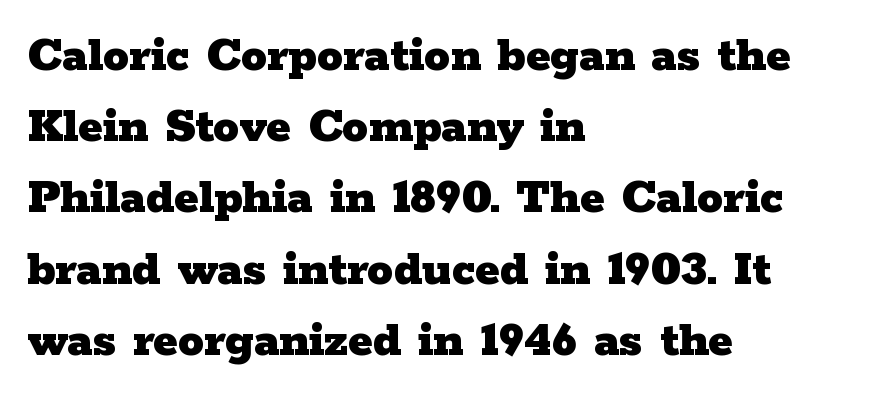
{"serif": "yes", "italic": "no", "bold": "yes", "weight": "heavy", "width": "wide", "stroke_contrast": "low", "x_height": "medium", "monospaced": "no", "underline": "no", "align": "left", "line_spacing": "normal", "line_spacing_ratio": 1.37, "letter_spacing": "normal", "letter_spacing_em": 0.0, "glyph_px": 52}
